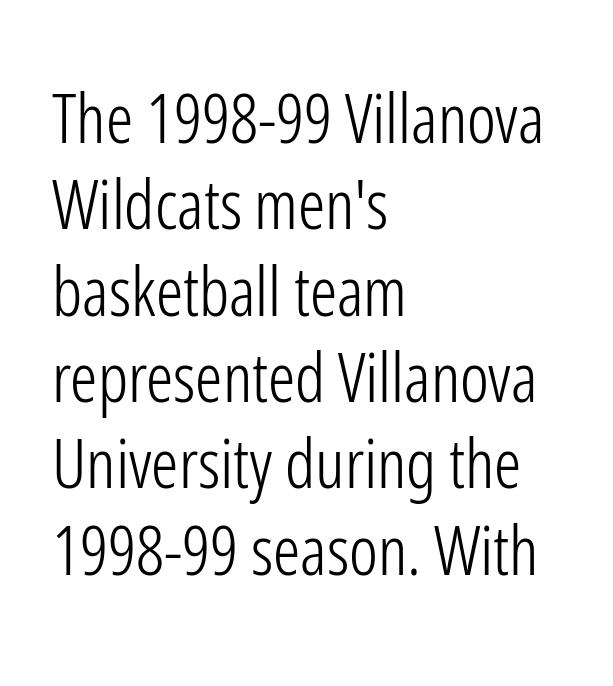
Serifs: no, the terminals of the letterforms are clean. These glyphs show unthickened strokes, regular width or finer. Is this a fixed-width face? No — the glyphs have proportional, varying widths. This sample uses plain, unmodified letter spacing.
